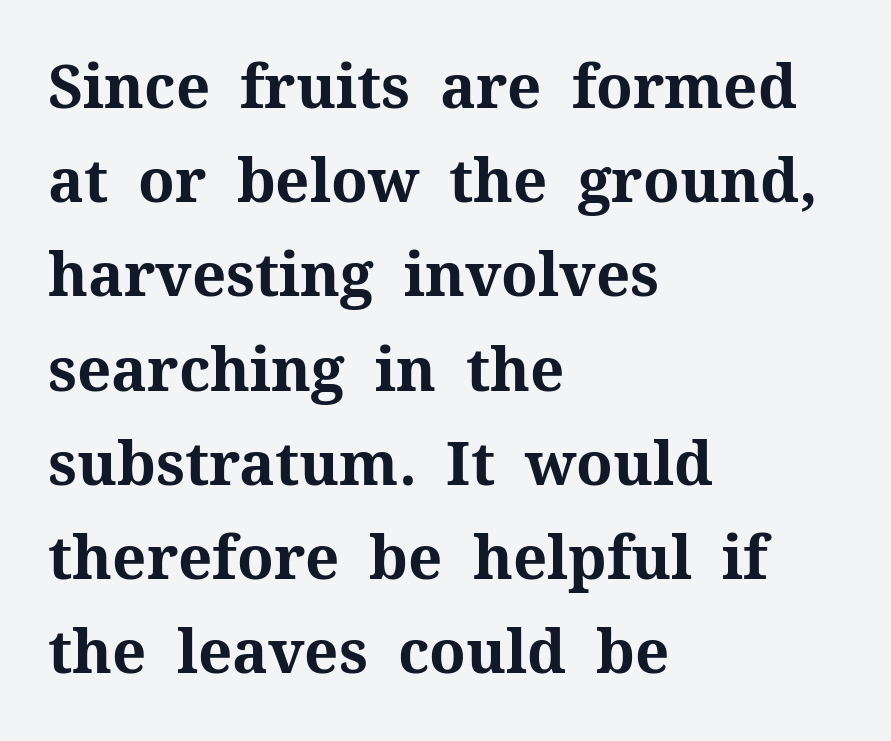
Proportional: the letters do not fall into vertical columns. In terms of weight, the rendering is a true, heavy bold. Clear beneath every line of the passage. No extra tracking has been applied to these lines. Normally led — the rows are evenly, conventionally spaced.
